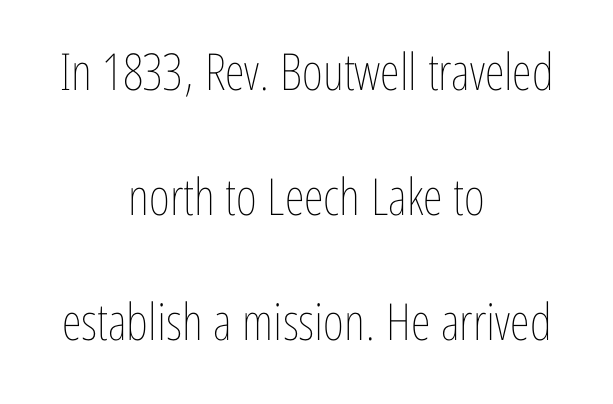
Nobody drew a line under any word here. Ascenders rise straight up at ninety degrees. Think of a printed novel: that variable character pitch is what you see here. Summary of vertical rhythm: relaxed, with wide interline spacing. Short note: letters normally spaced. Caption: face not bold, strokes unweighted.
